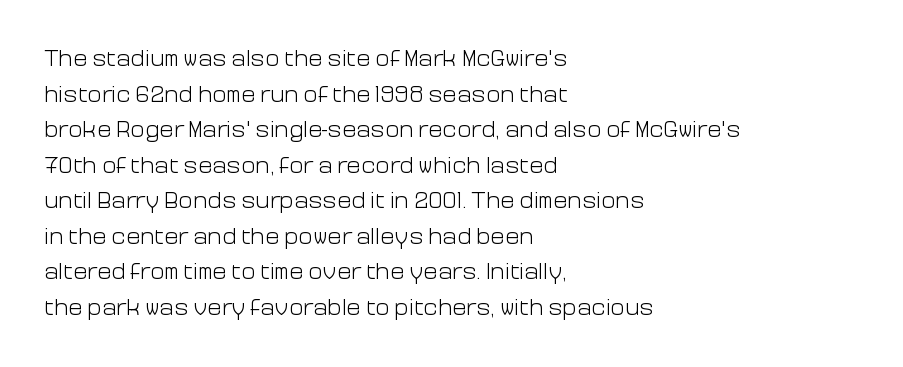
No italicization has been applied; the sample stays upright. Each line starts at the same left margin while the right side varies. Weight: regular or lighter. Compared with typical paragraphs, the rows here are spaced about the same. No extra tracking has been applied to these lines. Any mark beneath the type? The region is blank.
